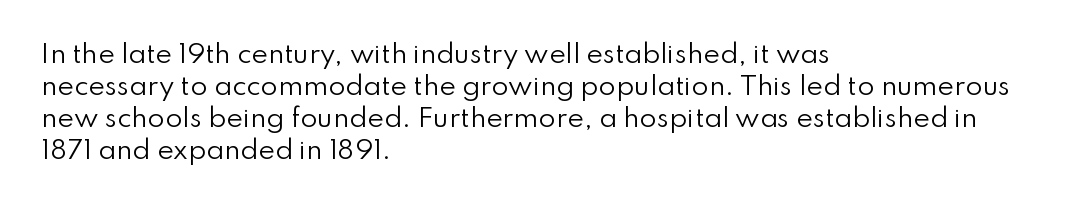
Q: Is the text bold? A: No.
Q: Is the text italic (slanted)? A: No, it is upright.
Q: Is the text underlined? A: No.
Q: How is the paragraph aligned? A: Left-aligned.
Q: Is the spacing between letters normal or unusually wide? A: Normal.
Q: Is the spacing between lines tight, normal or loose? A: Normal.
